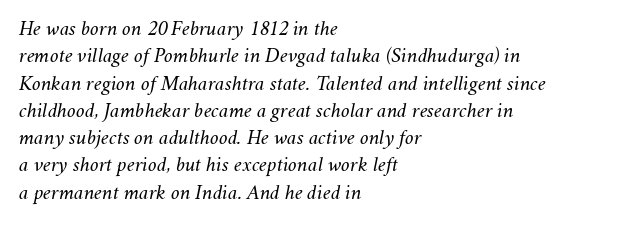
The image shows 22 px text type, italic (leaning right); set left-aligned, line spacing 1.24x, normal letter spacing, not underlined.
